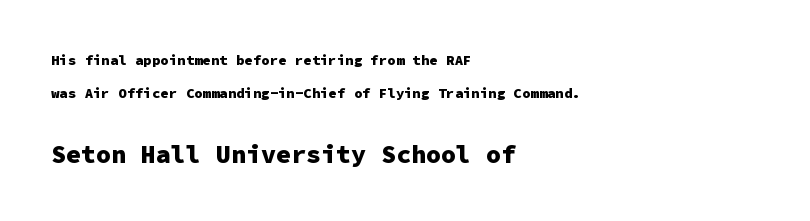
Each glyph is drawn with heavy, bold strokes. The lines are quadded left. The glyphs are unaccompanied by any horizontal stroke below them. Ordinary non-slanted type is in use.
